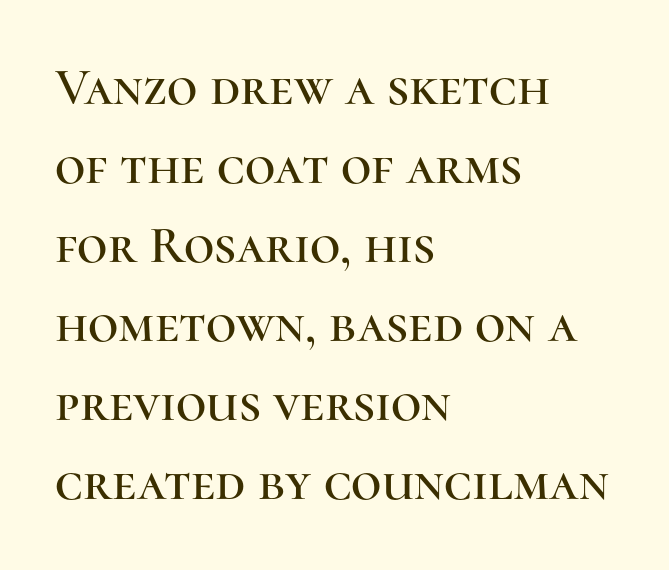
The image shows 53 px serif type, upright; set left-aligned, normal line spacing (1.49x), normal letter spacing, not underlined; high stroke contrast and a medium x-height.
